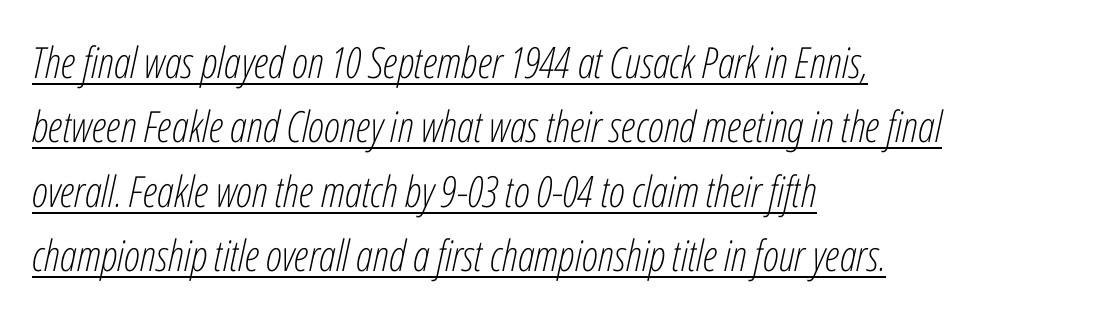
Q: Is the text bold? A: No.
Q: Is the text italic (slanted)? A: Yes, it leans right by about 12 degrees.
Q: Is the text underlined? A: Yes.
Q: How is the paragraph aligned? A: Left-aligned.
Q: Is the spacing between letters normal or unusually wide? A: Normal.
Q: Is the spacing between lines tight, normal or loose? A: Normal.
Q: Width (condensed, normal, or wide)? A: Condensed.
Q: Stroke contrast? A: Low.
Q: x-height? A: Medium.
Q: Monospaced? A: No.
